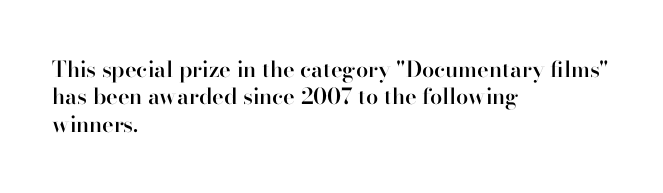
The image shows 22 px text type, upright; set left-aligned, normal line spacing (1.25x), normal letter spacing, not underlined.
